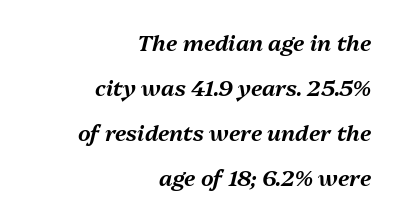
Q: Is the text italic (slanted)? A: Yes, it leans right by about 13 degrees.
Q: Is the text underlined? A: No.
Q: How is the paragraph aligned? A: Right-aligned.
Q: Is the spacing between letters normal or unusually wide? A: Normal.
Q: Is the spacing between lines tight, normal or loose? A: Loose.
